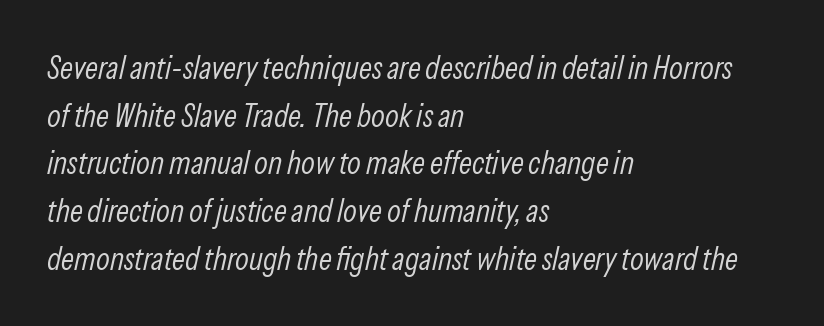
Q: Is the text bold? A: No.
Q: Is the text italic (slanted)? A: Yes, it leans right by about 13 degrees.
Q: Is the text underlined? A: No.
Q: How is the paragraph aligned? A: Left-aligned.
Q: Is the spacing between letters normal or unusually wide? A: Normal.
Q: Is the spacing between lines tight, normal or loose? A: Normal.
Q: Width (condensed, normal, or wide)? A: Condensed.
Q: Stroke contrast? A: Low.
Q: x-height? A: Medium.
Q: Monospaced? A: No.
